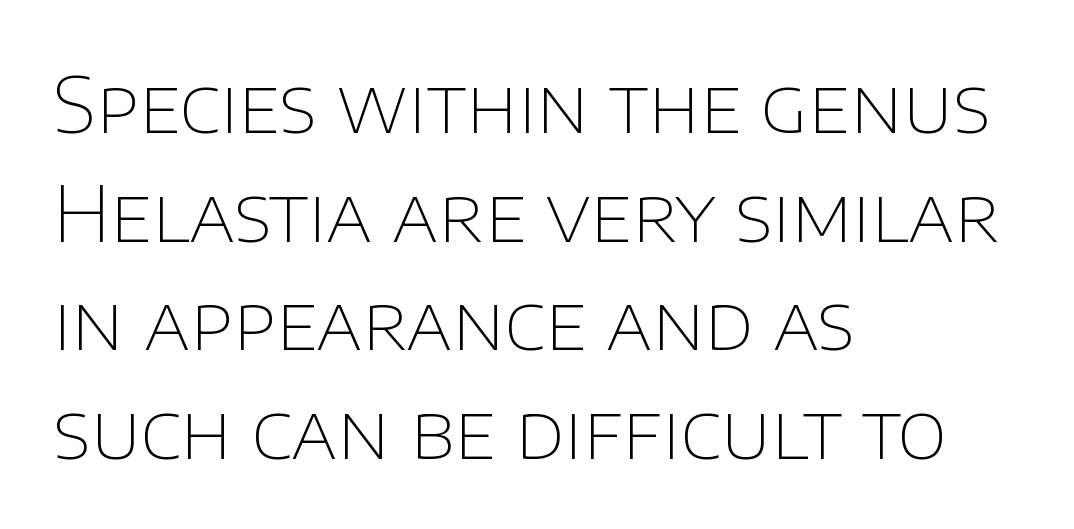
Stroke terminals: plain, sans-serif. One-word summary of the alignment: left. The glyphs are unaccompanied by any horizontal stroke below them. Evenly set lines give the paragraph a standard silhouette. Heaviness? Minimal to ordinary, like unemphasized prose.
